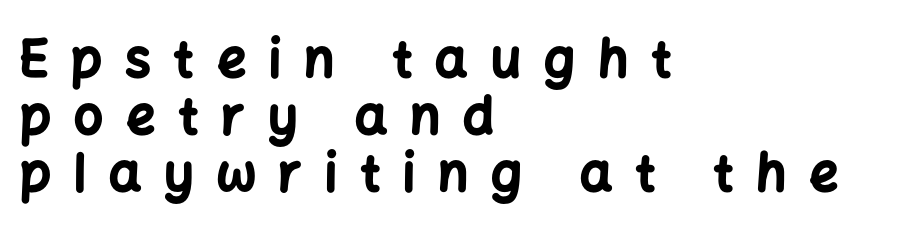
Think of a printed novel: that variable character pitch is what you see here. Is there any slant? The stems are plumb. The face used here is rendered with a markedly widened letterfit. Typographically, this falls in the sans-serif category. Caption: multi-line text, flush left, ragged right.
